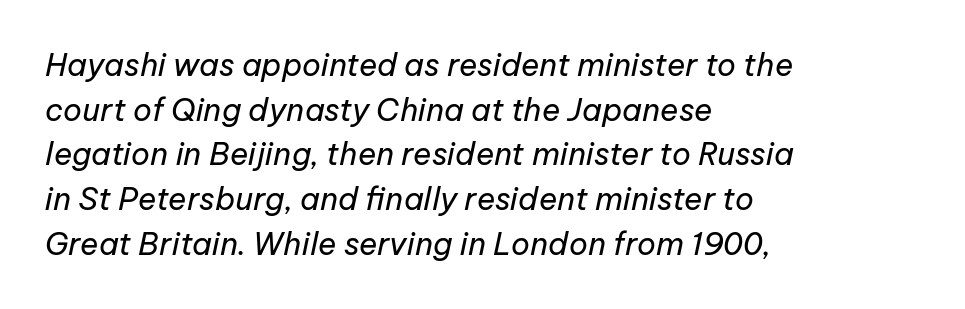
{"italic": "yes", "lean": "right", "slant_degrees": 12, "bold": "no", "weight": "regular", "width": "normal", "stroke_contrast": "low", "x_height": "medium", "monospaced": "no", "underline": "no", "align": "left", "line_spacing": "normal", "line_spacing_ratio": 1.44, "letter_spacing": "normal", "letter_spacing_em": 0.0, "glyph_px": 31}
